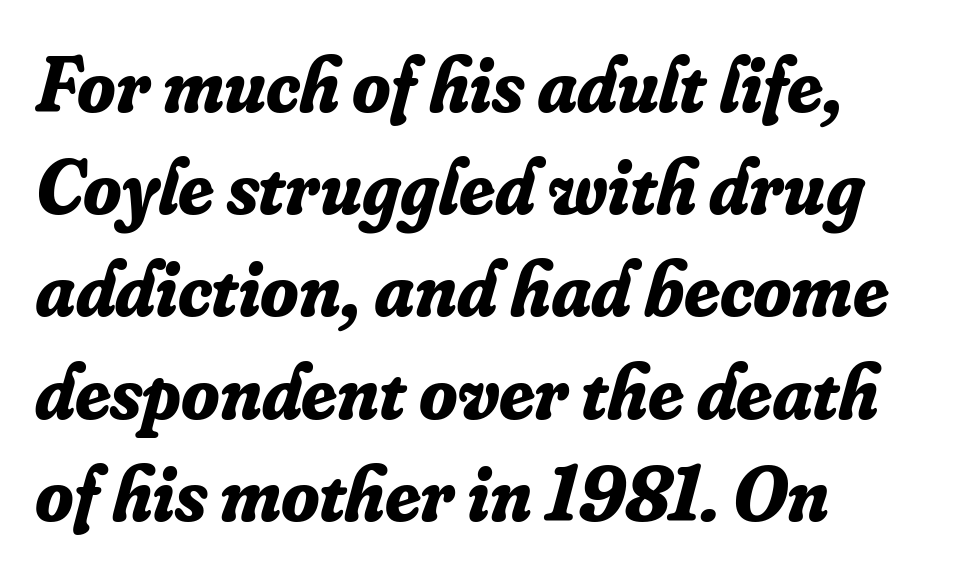
The image shows 78 px bold serif type, italic (leaning right); set left-aligned, normal line spacing (1.31x), normal letter spacing, not underlined; low stroke contrast and a small x-height.
